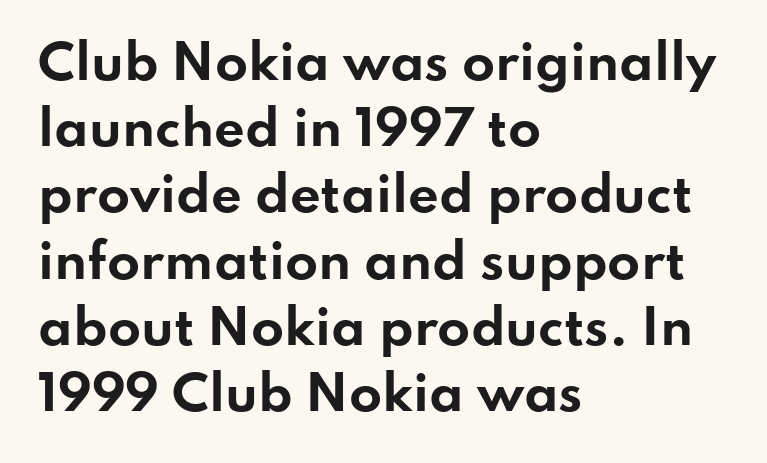
{"serif": "no", "italic": "no", "bold": "yes", "weight": "bold", "width": "wide", "stroke_contrast": "low", "x_height": "small", "monospaced": "no", "underline": "no", "align": "left", "line_spacing": "normal", "line_spacing_ratio": 1.38, "letter_spacing": "normal", "letter_spacing_em": 0.0, "glyph_px": 48}
